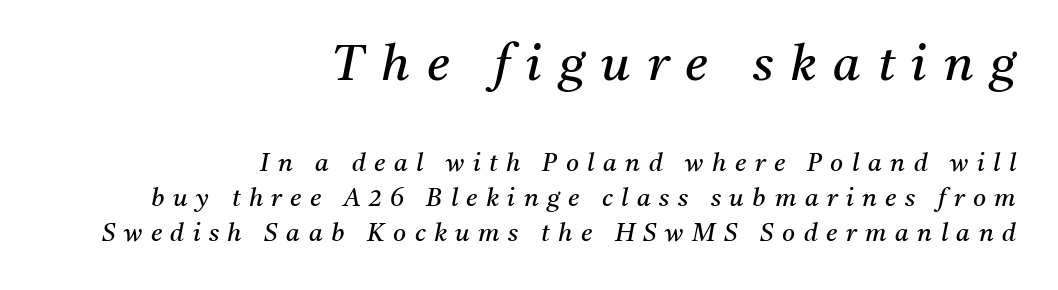
{"serif": "yes", "italic": "yes", "lean": "right", "slant_degrees": 11, "bold": "no", "weight": "regular", "width": "normal", "stroke_contrast": "medium", "x_height": "medium", "monospaced": "no", "underline": "no", "align": "right", "line_spacing": "normal", "line_spacing_ratio": 1.4, "letter_spacing": "wide", "letter_spacing_em": 0.34, "larger_block": "first", "size_ratio": 2.0, "glyph_px": 50}
